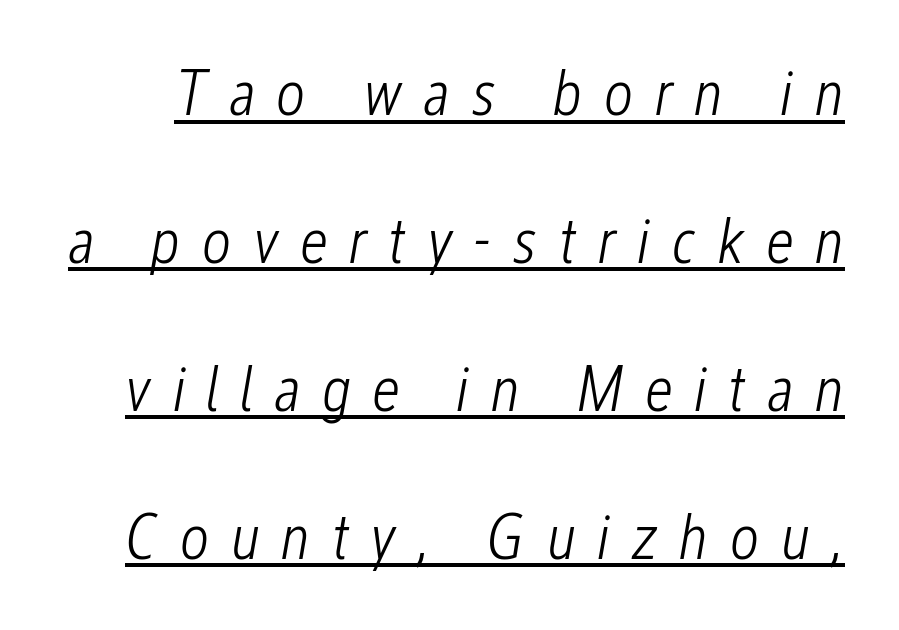
The image shows 64 px light, condensed type, italic (leaning right); set loose line spacing (2.31x), unusually wide letter spacing (+0.33 em), underlined; low stroke contrast and a medium x-height.
